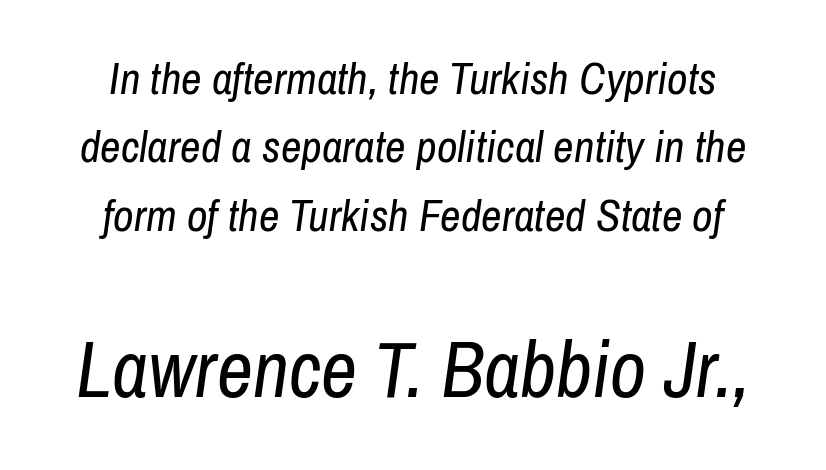
A quiet, ordinary-to-light weight characterises the typeface. Here the glyphs are tracked normally, forming tight word shapes. Observe the lean: these are italic letterforms. Does the copy run flush right? No — it is centered line by line. This sample has the flowing, uneven cadence of proportional lettering. Lines of text with bare space underneath.
